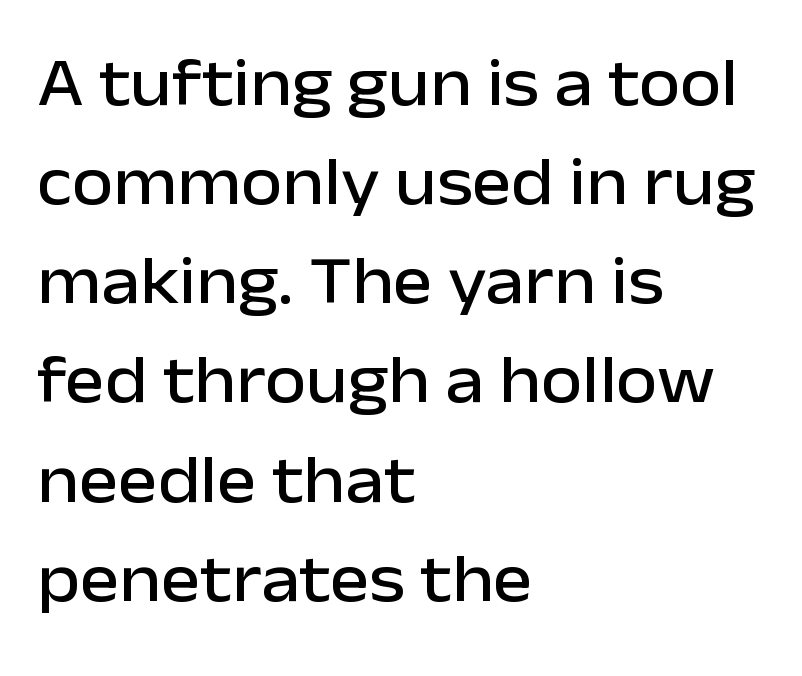
{"serif": "no", "italic": "no", "width": "normal", "stroke_contrast": "low", "x_height": "medium", "monospaced": "no", "underline": "no", "align": "left", "line_spacing": "normal", "line_spacing_ratio": 1.48, "letter_spacing": "normal", "letter_spacing_em": 0.0, "glyph_px": 67}
